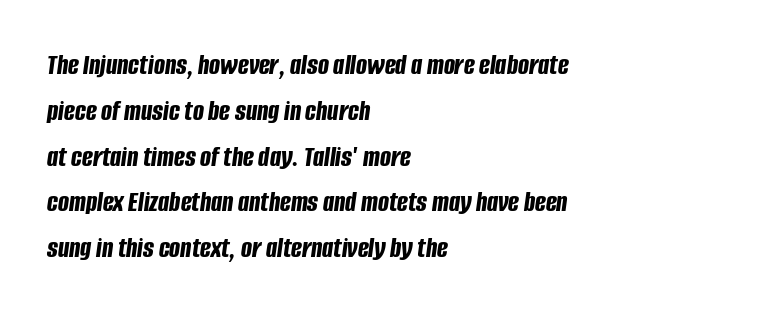
The image shows 29 px bold, condensed type, italic (leaning right); set left-aligned, normal line spacing (1.58x), normal letter spacing, not underlined; low stroke contrast and a large x-height.
